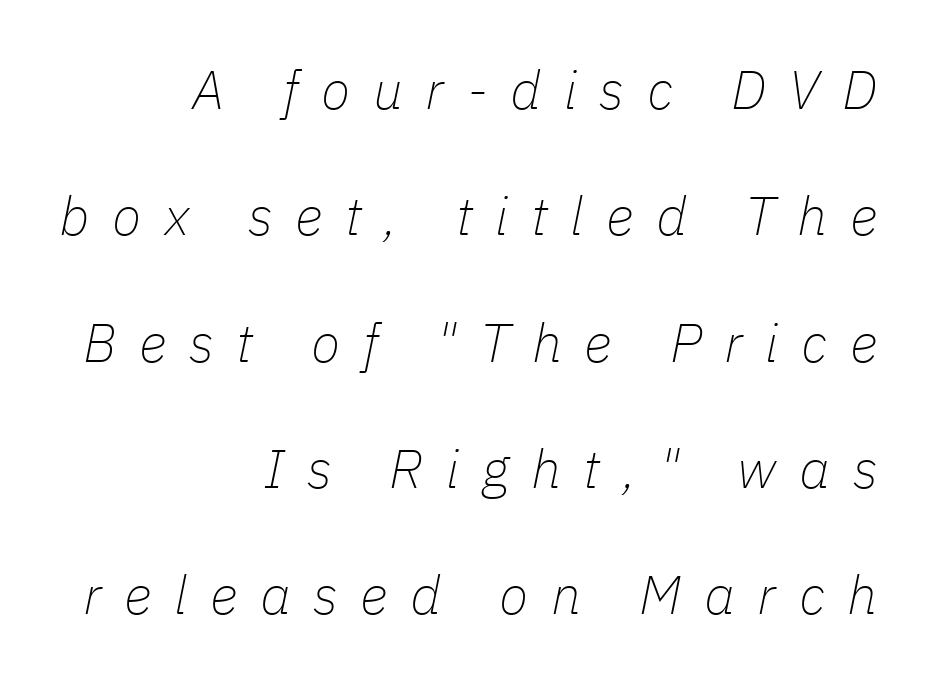
The image shows 54 px thin type, italic (leaning right); set right-aligned, loose line spacing (2.34x), unusually wide letter spacing (+0.42 em), not underlined; low stroke contrast and a medium x-height.
